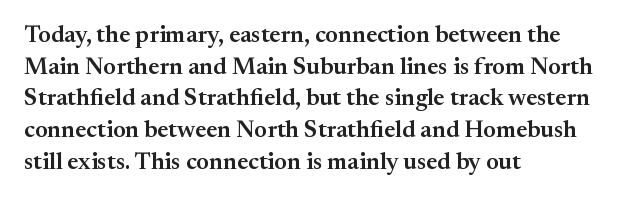
The image shows 24 px text type, upright; set left-aligned, normal line spacing (1.32x), normal letter spacing, not underlined.
